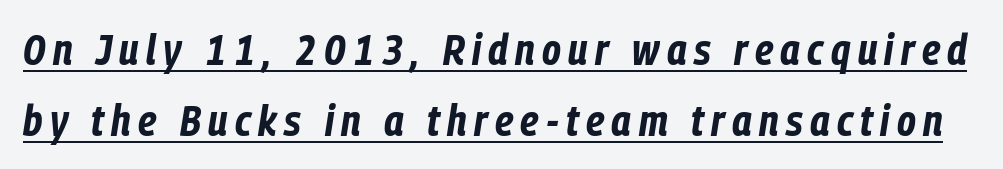
The face used here is proportionally spaced, like ordinary book or web type. Weight: bold. A typographer would call this underscored text. Does the leading feel generous? No, just average.
